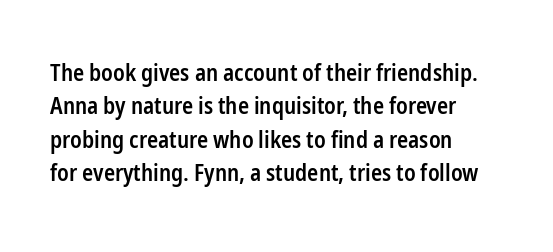
The image shows 23 px text type, upright; set left-aligned, normal line spacing (1.45x), normal letter spacing, not underlined.
